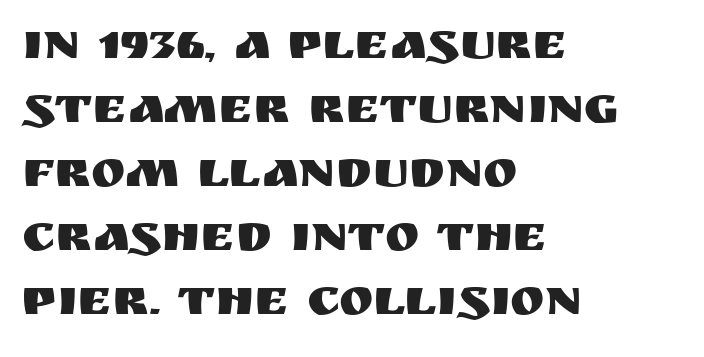
Unlike italic type, these characters show no tilt at all. The face used here is proportionally spaced, like ordinary book or web type. Glyph-to-glyph distance matches everyday printed text. The font family rendered here belongs to the sans-serif group. Typeset ragged right — the left edge is the straight one.
